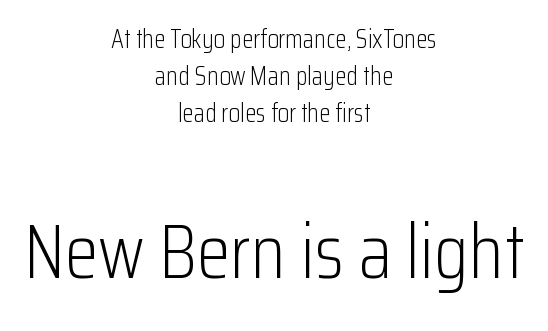
Q: Is the text bold? A: No.
Q: Is the text italic (slanted)? A: No, it is upright.
Q: Is the typeface a serif or a sans-serif typeface? A: Sans-serif.
Q: Is the text underlined? A: No.
Q: How is the paragraph aligned? A: Centered.
Q: Is the spacing between letters normal or unusually wide? A: Normal.
Q: Is the spacing between lines tight, normal or loose? A: Normal.
Q: Which block of text is set in a larger size, the first (top) or the second (bottom)? A: The second (bottom) one.
Q: Width (condensed, normal, or wide)? A: Condensed.
Q: Stroke contrast? A: Low.
Q: x-height? A: Medium.
Q: Monospaced? A: No.
